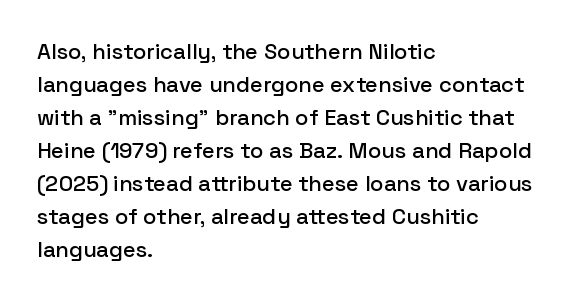
{"italic": "no", "underline": "no", "align": "left", "line_spacing": "normal", "line_spacing_ratio": 1.5, "letter_spacing": "normal", "letter_spacing_em": 0.0, "glyph_px": 22}
